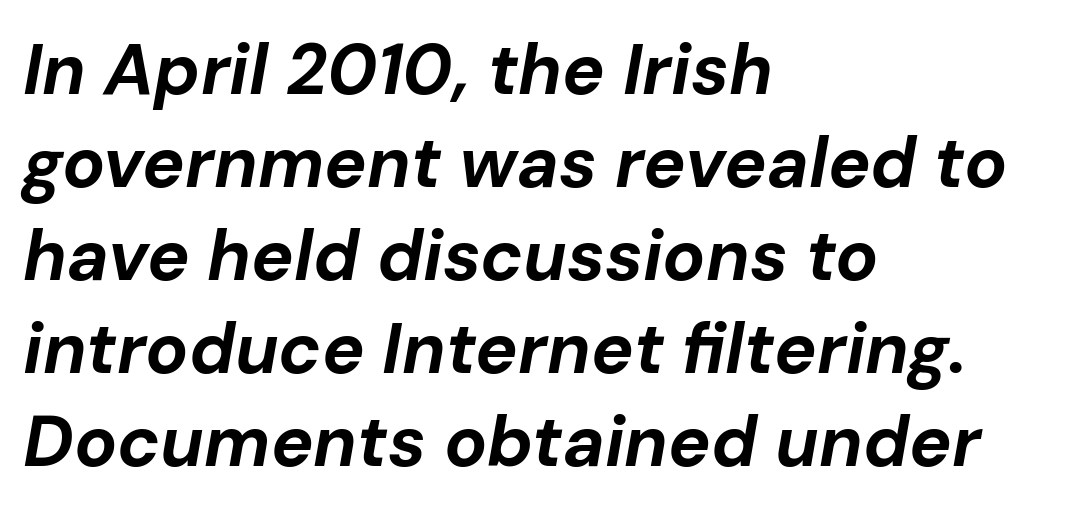
Q: Is the text bold? A: Yes.
Q: Is the text italic (slanted)? A: Yes, it leans right by about 10 degrees.
Q: Is the text underlined? A: No.
Q: How is the paragraph aligned? A: Left-aligned.
Q: Is the spacing between letters normal or unusually wide? A: Normal.
Q: Is the spacing between lines tight, normal or loose? A: Normal.
Q: Width (condensed, normal, or wide)? A: Normal.
Q: Stroke contrast? A: Low.
Q: x-height? A: Medium.
Q: Monospaced? A: No.
